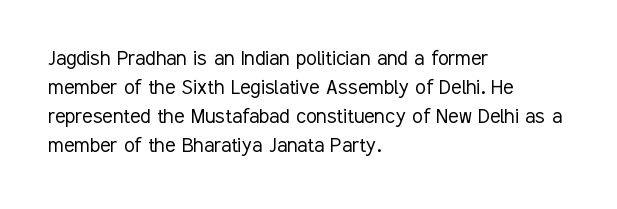
{"italic": "no", "bold": "no", "underline": "no", "align": "left", "line_spacing_ratio": 1.21, "letter_spacing": "normal", "letter_spacing_em": 0.0, "glyph_px": 24}
